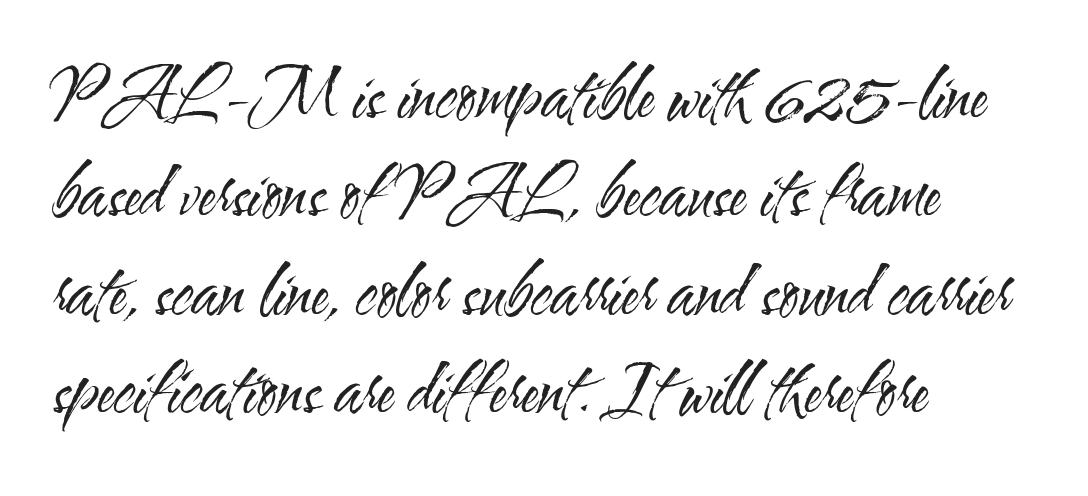
{"serif": "no", "bold": "no", "weight": "regular", "width": "condensed", "stroke_contrast": "medium", "x_height": "small", "monospaced": "no", "underline": "no", "align": "left", "line_spacing": "normal", "line_spacing_ratio": 1.47, "letter_spacing": "normal", "letter_spacing_em": 0.0, "glyph_px": 67}
